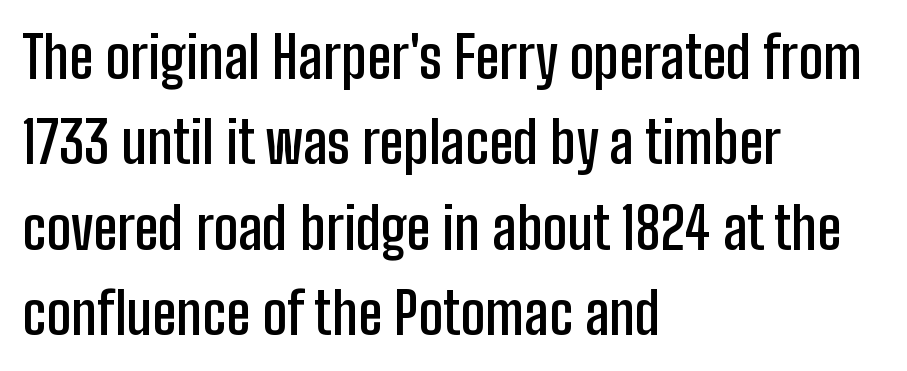
The image shows 57 px semibold, condensed sans-serif type, upright; set left-aligned, normal line spacing (1.5x), normal letter spacing, not underlined; low stroke contrast and a medium x-height.
